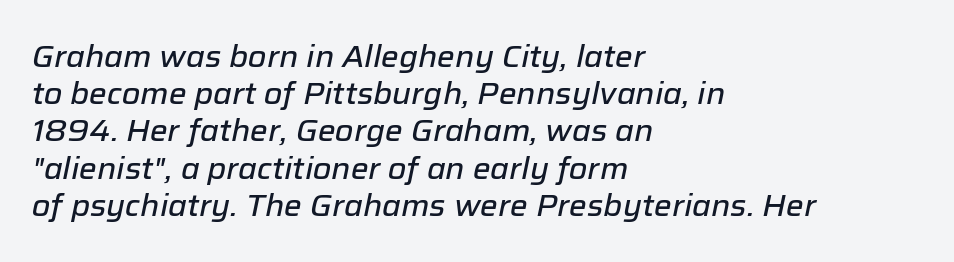
The image shows 30 px text type, italic (leaning right); set left-aligned, line spacing 1.24x, normal letter spacing, not underlined; low stroke contrast and a medium x-height.
